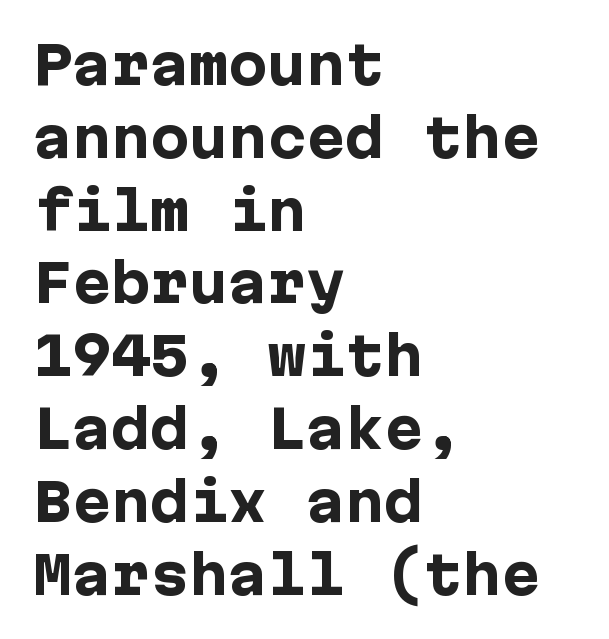
The image shows 52 px heavy sans-serif type, upright; set left-aligned, normal line spacing (1.4x), normal letter spacing, not underlined; low stroke contrast and a medium x-height.
